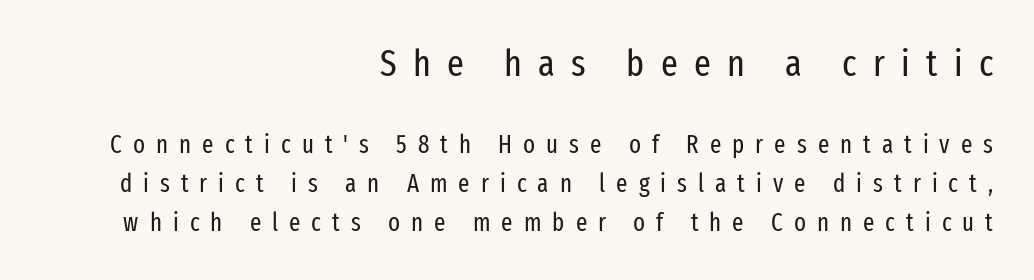
{"serif": "no", "italic": "no", "bold": "no", "weight": "regular", "width": "condensed", "stroke_contrast": "low", "x_height": "medium", "monospaced": "no", "underline": "no", "align": "right", "line_spacing": "normal", "line_spacing_ratio": 1.57, "letter_spacing": "wide", "letter_spacing_em": 0.44, "larger_block": "first", "size_ratio": 1.48, "glyph_px": 37}
